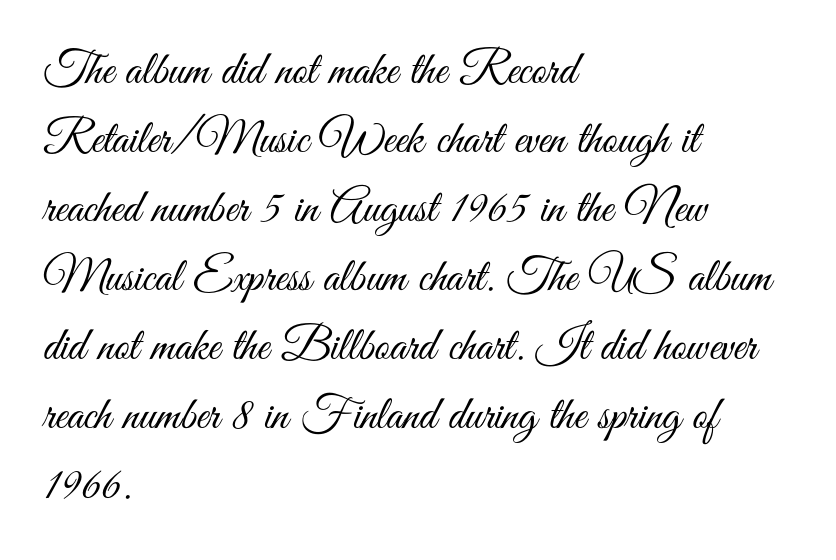
To sum up the face: it is a sans, with no serifs. How would I describe the line gaps? Plain and ordinary. Note the varied advance widths — an 'i' is clearly narrower than an 'm'. Which margin do the lines hug? The left one — the right edge is uneven.
